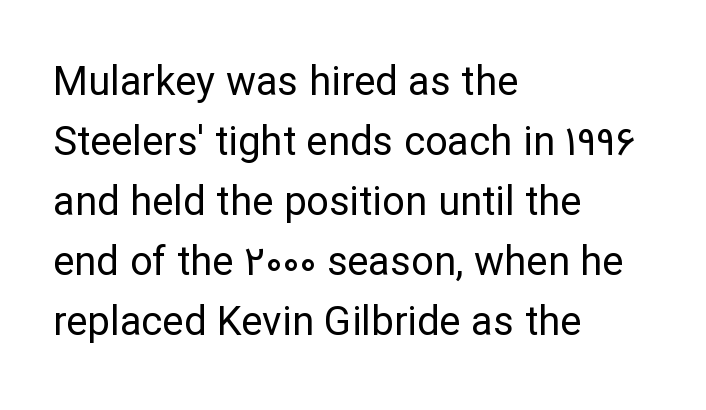
{"serif": "no", "italic": "no", "bold": "no", "weight": "regular", "width": "normal", "stroke_contrast": "low", "x_height": "medium", "monospaced": "no", "underline": "no", "align": "left", "line_spacing": "normal", "line_spacing_ratio": 1.5, "letter_spacing": "normal", "letter_spacing_em": 0.0, "glyph_px": 40}
